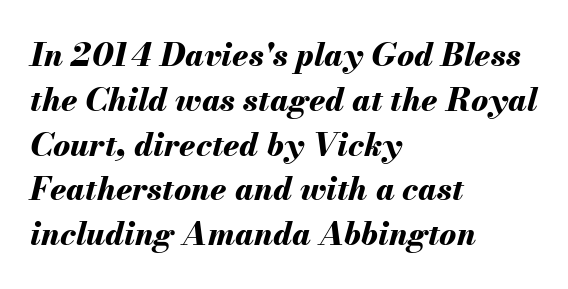
This rendering uses left alignment, leaving the right contour irregular. The axis of the letterforms is tilted away from vertical. Summary of weight: heavy, a full bold. The letters advance in unequal steps, a hallmark of proportional type. Each new line begins a customary step beneath the previous one. Does extra space separate the letters? No, they use regular spacing.
